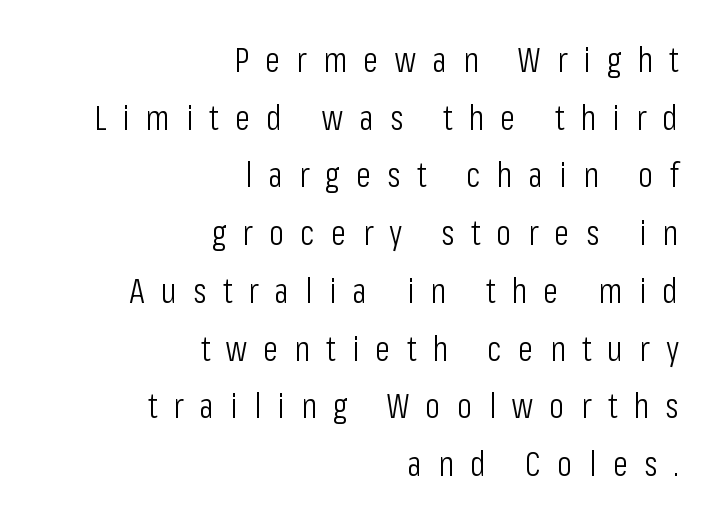
{"serif": "no", "italic": "no", "bold": "no", "weight": "light", "width": "condensed", "stroke_contrast": "low", "x_height": "medium", "monospaced": "no", "underline": "no", "align": "right", "line_spacing": "normal", "line_spacing_ratio": 1.65, "letter_spacing": "wide", "letter_spacing_em": 0.47, "glyph_px": 35}
